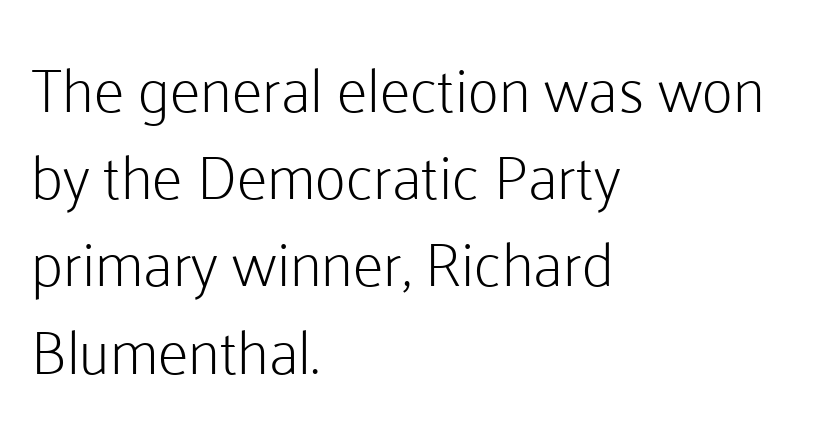
The image shows 61 px light sans-serif type, upright; set left-aligned, normal line spacing (1.43x), normal letter spacing, not underlined; low stroke contrast and a medium x-height.
